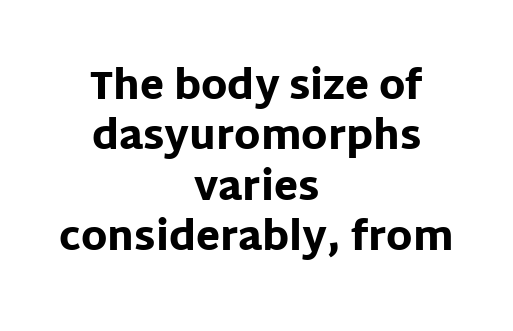
A typesetter would label this face a sans. These lines are rendered in a variable-pitch font. Rule under the text: the space is simply empty. In terms of letterspacing, this is plain default setting. Reading down the block, each line starts at a different indent, mirrored at its end. Horizontal bands of white between lines are of average thickness.
